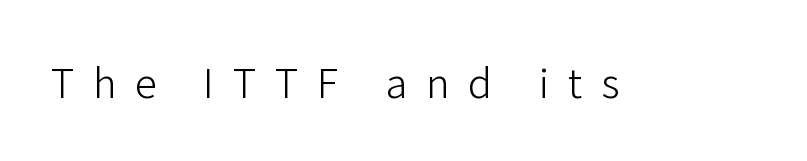
Q: Is the text bold? A: No.
Q: Is the text italic (slanted)? A: No, it is upright.
Q: Is the typeface a serif or a sans-serif typeface? A: Sans-serif.
Q: Is the text underlined? A: No.
Q: Is the spacing between letters normal or unusually wide? A: Unusually wide.
Q: Width (condensed, normal, or wide)? A: Normal.
Q: Stroke contrast? A: Low.
Q: x-height? A: Medium.
Q: Monospaced? A: No.
